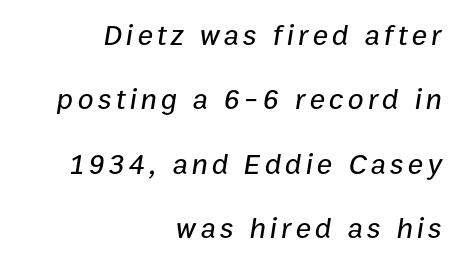
The image shows 29 px text type, italic (leaning right); set right-aligned, loose line spacing (2.22x), not underlined; low stroke contrast and a medium x-height.
